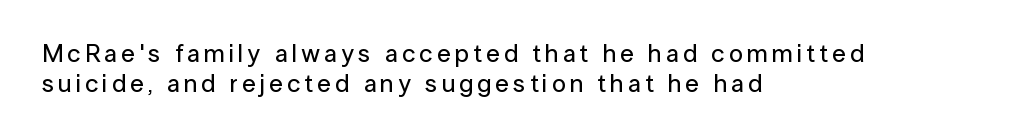
Q: Is the text italic (slanted)? A: No, it is upright.
Q: Is the text underlined? A: No.
Q: How is the paragraph aligned? A: Left-aligned.
